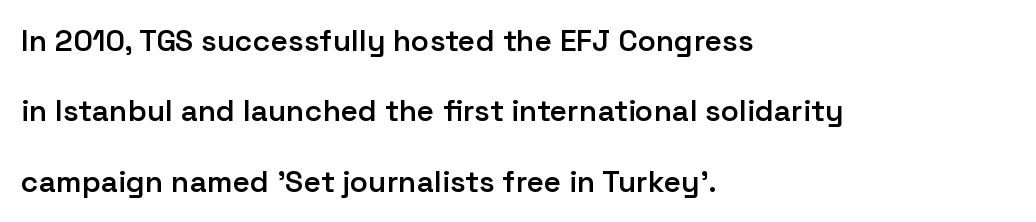
The image shows 30 px semibold sans-serif type, upright; set left-aligned, loose line spacing (2.35x), normal letter spacing, not underlined; low stroke contrast and a medium x-height.
